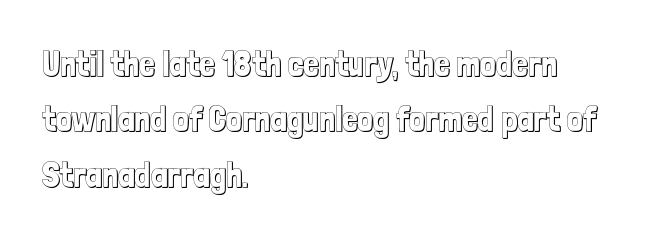
Every character sits straight up, as roman type does. Default kerning and tracking; the words read as compact shapes. Just letters on the line, the space beneath them empty. How would I describe the line gaps? Plain and ordinary. The setting favours the left margin, as ordinary paragraphs usually do.
